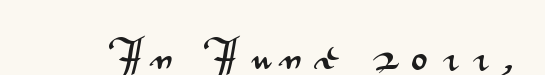
The face used here is rendered with a markedly widened letterfit. This sample uses a sans-serif face. Proportional: the letters do not fall into vertical columns. A clean baseline with only descenders dipping below it.
